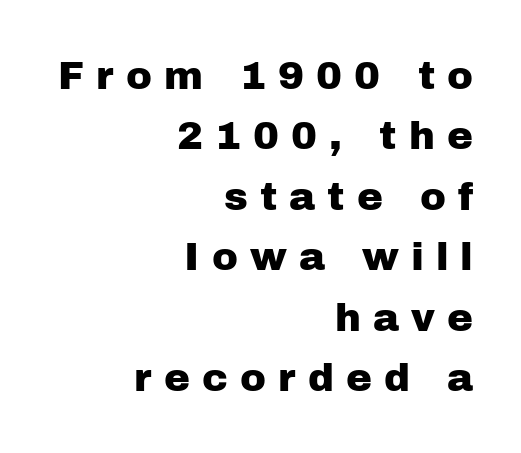
The paragraph has a hard right edge and a soft left edge. Loose tracking; the words dissolve into strings of separated letters. The letters advance in unequal steps, a hallmark of proportional type. A roman cut, with each character standing at attention. Leading matches the norm, producing a regular column. The typeface chosen for these lines omits serifs.
